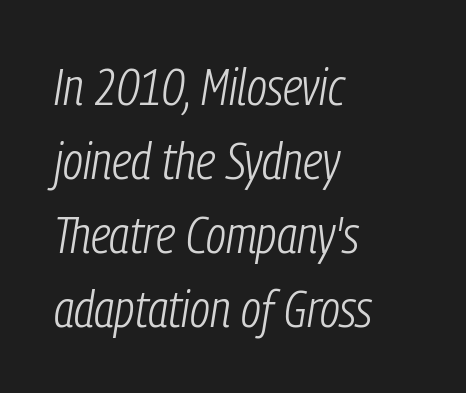
The glyphs look as if they've been sheared to an angle. Each letter keeps its own natural width here, so spacing adapts to shape. No chunkiness to these letters — they're not bold. The letters sit at their default tracking, neither squeezed nor spread. Line spacing here is normal.
